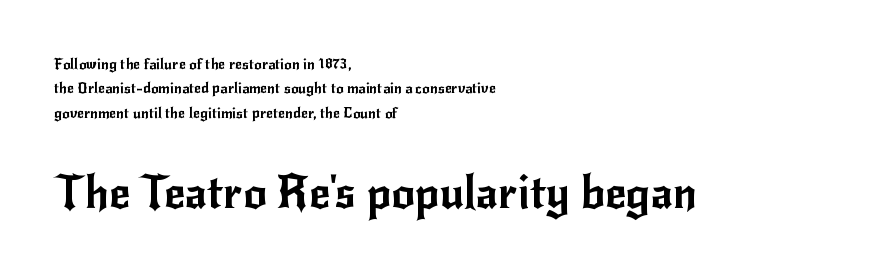
Q: Is the text italic (slanted)? A: No, it is upright.
Q: Is the typeface a serif or a sans-serif typeface? A: Sans-serif.
Q: Is the text underlined? A: No.
Q: How is the paragraph aligned? A: Left-aligned.
Q: Is the spacing between letters normal or unusually wide? A: Normal.
Q: Is the spacing between lines tight, normal or loose? A: Normal.
Q: Which block of text is set in a larger size, the first (top) or the second (bottom)? A: The second (bottom) one.
Q: Width (condensed, normal, or wide)? A: Normal.
Q: Stroke contrast? A: Low.
Q: x-height? A: Small.
Q: Monospaced? A: No.
